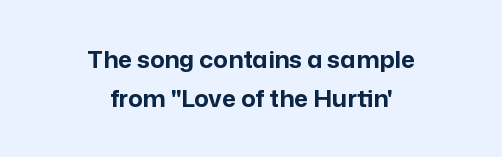
{"italic": "no", "bold": "yes", "underline": "no", "align": "center", "line_spacing": "normal", "line_spacing_ratio": 1.63, "letter_spacing": "normal", "letter_spacing_em": 0.0, "glyph_px": 24}
